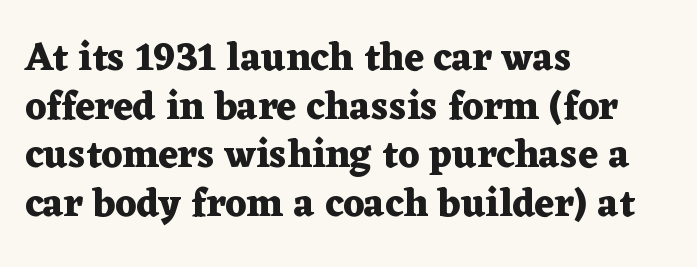
{"serif": "yes", "italic": "no", "bold": "yes", "weight": "heavy", "width": "wide", "stroke_contrast": "medium", "x_height": "medium", "monospaced": "no", "underline": "no", "align": "left", "line_spacing": "normal", "line_spacing_ratio": 1.25, "letter_spacing": "normal", "letter_spacing_em": 0.0, "glyph_px": 39}
